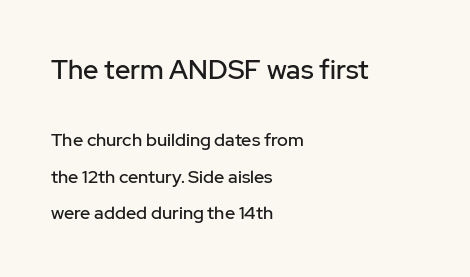
Q: Is the text italic (slanted)? A: No, it is upright.
Q: Is the text underlined? A: No.
Q: How is the paragraph aligned? A: Left-aligned.
Q: Is the spacing between letters normal or unusually wide? A: Normal.
Q: Is the spacing between lines tight, normal or loose? A: Loose.
Q: Which block of text is set in a larger size, the first (top) or the second (bottom)? A: The first (top) one.
